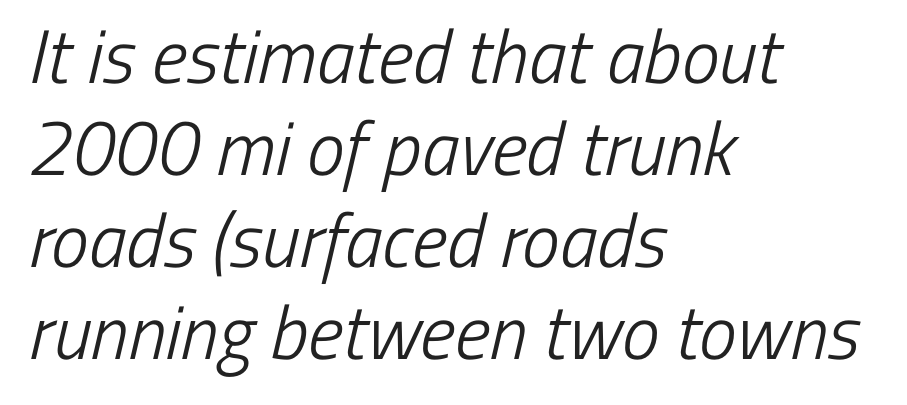
The image shows 76 px light, condensed sans-serif type; set left-aligned, line spacing 1.21x, normal letter spacing, not underlined; low stroke contrast and a medium x-height.
